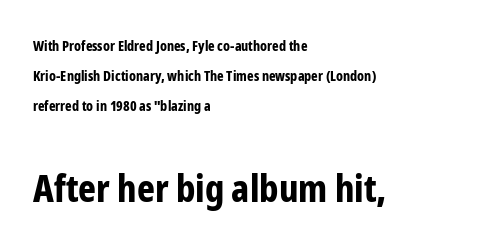
{"serif": "no", "italic": "no", "bold": "yes", "weight": "bold", "width": "condensed", "stroke_contrast": "low", "x_height": "medium", "monospaced": "no", "underline": "no", "align": "left", "line_spacing": "loose", "line_spacing_ratio": 2.15, "letter_spacing": "normal", "letter_spacing_em": 0.0, "larger_block": "second", "size_ratio": 2.71, "glyph_px": 38}
